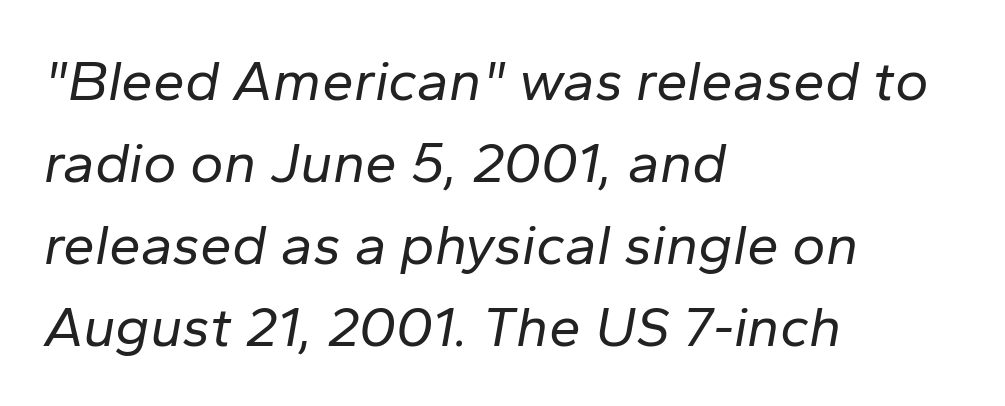
Horizontally, the lines are justified to the leading edge only. Regarding leading, the lines here are spaced in the standard way. Standard letterfit; no display-style spreading of the glyphs. Here the designer chose a conventional face with non-uniform glyph widths. Unmarked baselines from the first word to the last. Posture: slanted.
